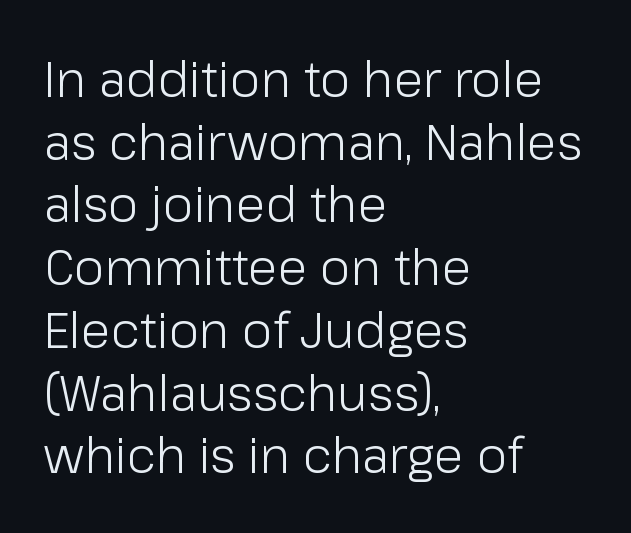
You could not count columns in this text — the font is proportionally spaced. The font's upright variant was chosen for this text. The rendering uses a moderate line-height, typical for paragraphs. Nope, no serifs anywhere on these letters. Horizontal alignment here is leftward, the default for most running prose. Nothing heavy about these letters — not bold at all.
